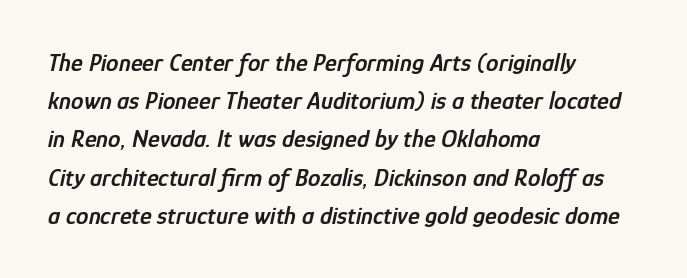
Q: Is the text bold? A: Semi-bold.
Q: Is the text italic (slanted)? A: Yes, it leans right by about 12 degrees.
Q: Is the text underlined? A: No.
Q: How is the paragraph aligned? A: Left-aligned.
Q: Is the spacing between letters normal or unusually wide? A: Normal.
Q: Is the spacing between lines tight, normal or loose? A: Normal.
